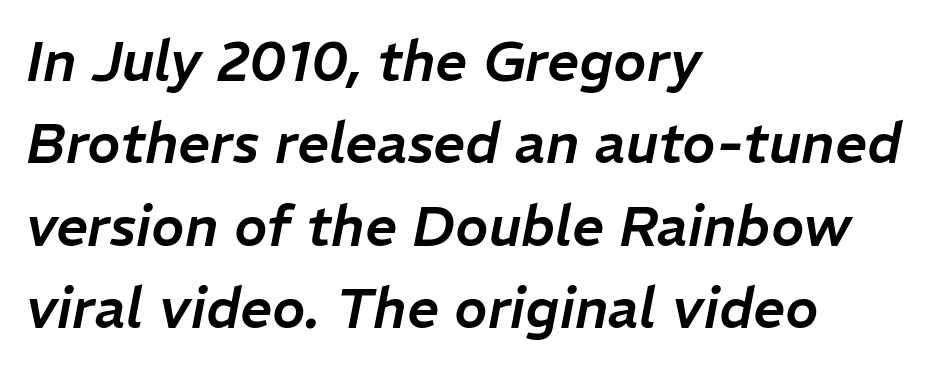
Q: Is the text italic (slanted)? A: Yes, it leans right by about 11 degrees.
Q: Is the text underlined? A: No.
Q: How is the paragraph aligned? A: Left-aligned.
Q: Is the spacing between letters normal or unusually wide? A: Normal.
Q: Is the spacing between lines tight, normal or loose? A: Normal.
Q: Width (condensed, normal, or wide)? A: Normal.
Q: Stroke contrast? A: Low.
Q: x-height? A: Medium.
Q: Monospaced? A: No.
